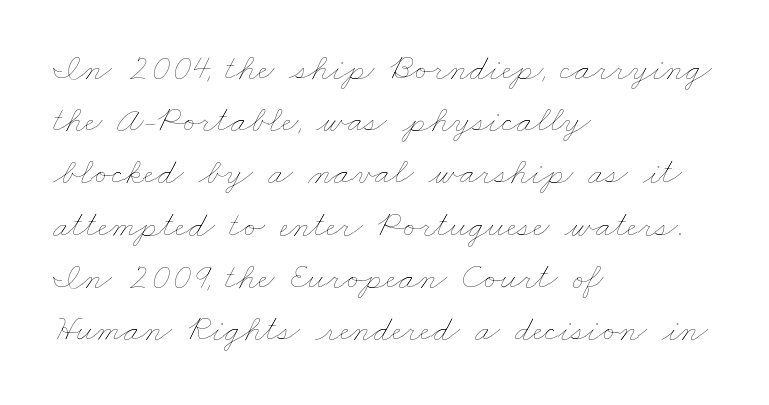
{"bold": "no", "weight": "thin", "width": "wide", "stroke_contrast": "low", "x_height": "small", "monospaced": "no", "underline": "no", "align": "left", "line_spacing": "normal", "line_spacing_ratio": 1.41, "letter_spacing": "normal", "letter_spacing_em": 0.0, "glyph_px": 37}
